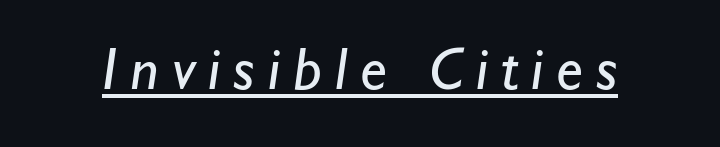
The image shows 61 px regular-weight sans-serif type; set unusually wide letter spacing (+0.22 em), underlined; low stroke contrast and a small x-height.
